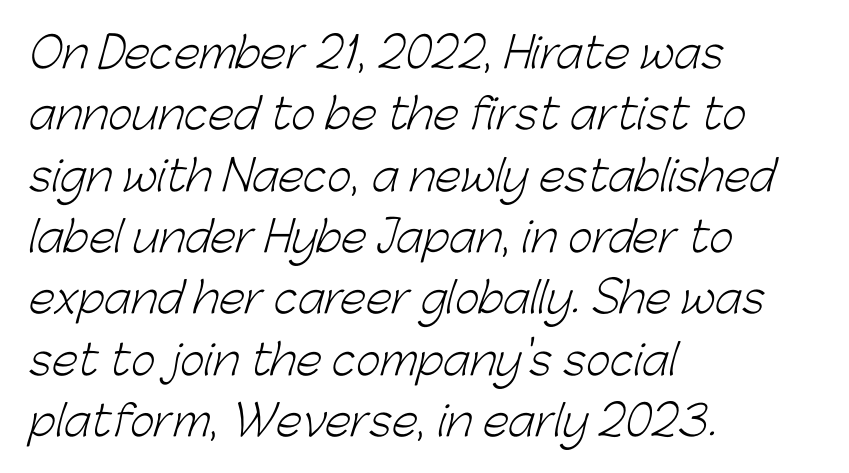
Q: Is the text bold? A: No.
Q: Is the typeface a serif or a sans-serif typeface? A: Sans-serif.
Q: Is the text underlined? A: No.
Q: How is the paragraph aligned? A: Left-aligned.
Q: Is the spacing between letters normal or unusually wide? A: Normal.
Q: Is the spacing between lines tight, normal or loose? A: Normal.
Q: Width (condensed, normal, or wide)? A: Normal.
Q: Stroke contrast? A: Low.
Q: x-height? A: Medium.
Q: Monospaced? A: No.
